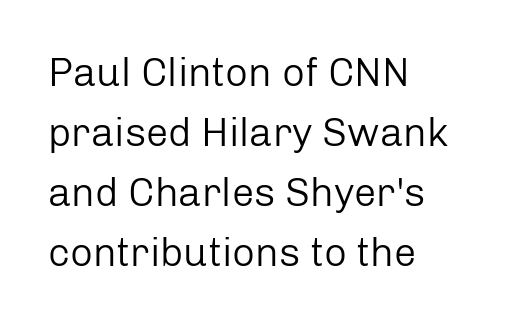
This sample has the flowing, uneven cadence of proportional lettering. Look at the bottom of the vertical strokes: they stop flat, with no serifs. Check the space under the baseline: it is left empty. Tracking value appears to be zero — textbook default spacing. Tall strokes in this sample are plumb rather than angled.
